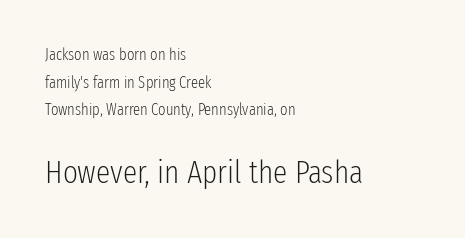
Q: Is the text bold? A: No.
Q: Is the text italic (slanted)? A: No, it is upright.
Q: Is the typeface a serif or a sans-serif typeface? A: Sans-serif.
Q: Is the text underlined? A: No.
Q: How is the paragraph aligned? A: Left-aligned.
Q: Is the spacing between letters normal or unusually wide? A: Normal.
Q: Which block of text is set in a larger size, the first (top) or the second (bottom)? A: The second (bottom) one.
Q: Width (condensed, normal, or wide)? A: Condensed.
Q: Stroke contrast? A: Low.
Q: x-height? A: Medium.
Q: Monospaced? A: No.
